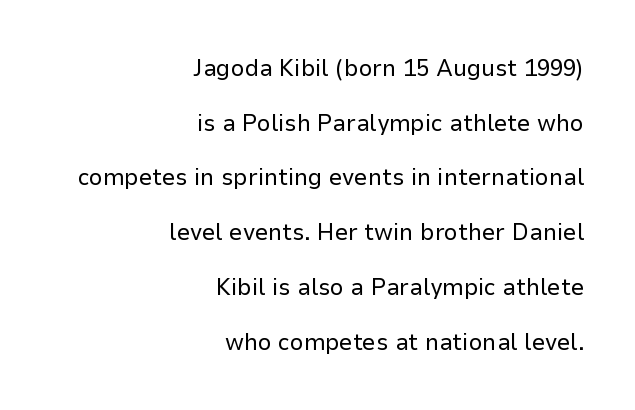
The image shows 24 px text type, upright; set right-aligned, loose line spacing (2.28x), normal letter spacing, not underlined.
